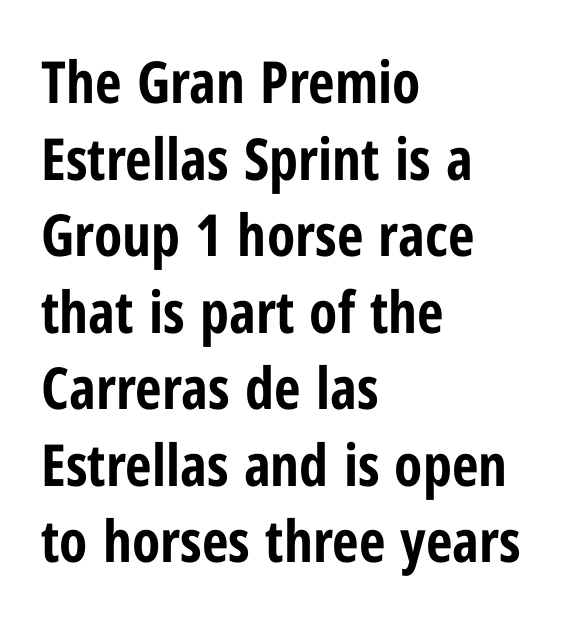
{"serif": "no", "italic": "no", "bold": "yes", "weight": "bold", "width": "condensed", "stroke_contrast": "low", "x_height": "medium", "monospaced": "no", "underline": "no", "align": "left", "line_spacing": "normal", "line_spacing_ratio": 1.32, "letter_spacing": "normal", "letter_spacing_em": 0.0, "glyph_px": 58}
